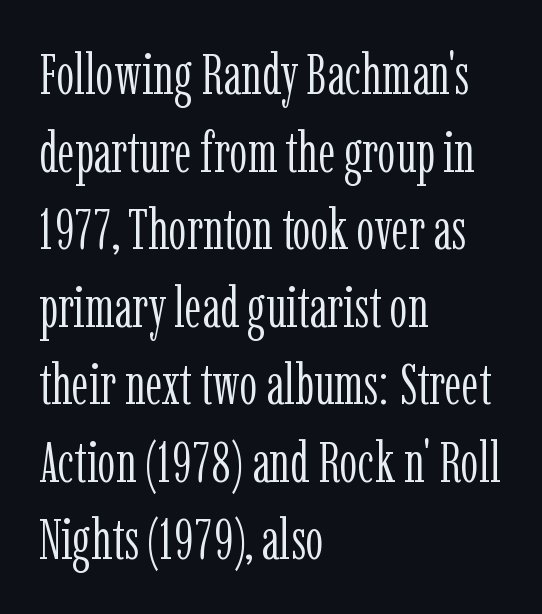
{"serif": "yes", "italic": "no", "bold": "no", "weight": "light", "width": "condensed", "stroke_contrast": "low", "x_height": "medium", "monospaced": "no", "underline": "no", "align": "left", "line_spacing": "normal", "line_spacing_ratio": 1.36, "letter_spacing": "normal", "letter_spacing_em": 0.0, "glyph_px": 57}
